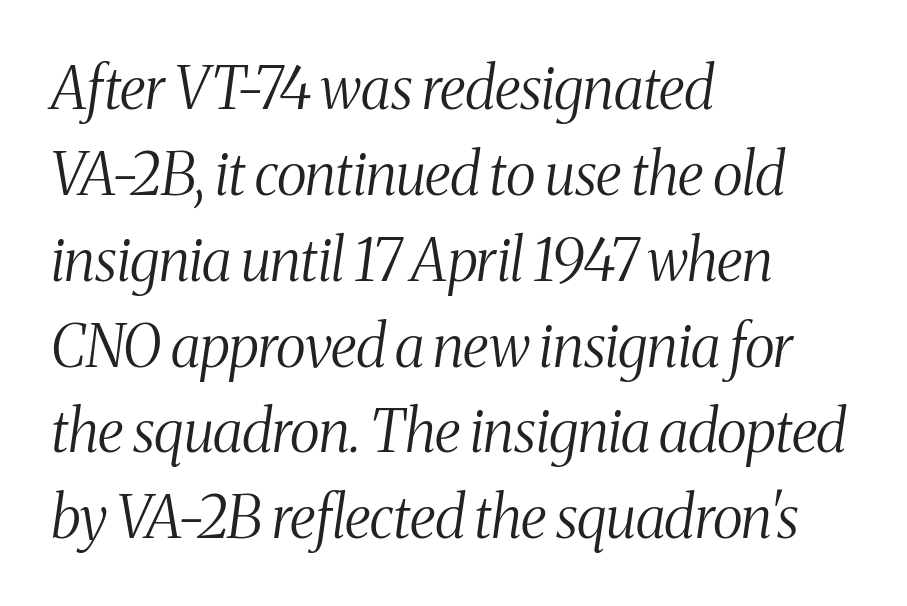
The image shows 58 px light, condensed serif type, italic (leaning right); set left-aligned, normal line spacing (1.48x), normal letter spacing, not underlined; medium stroke contrast and a medium x-height.
